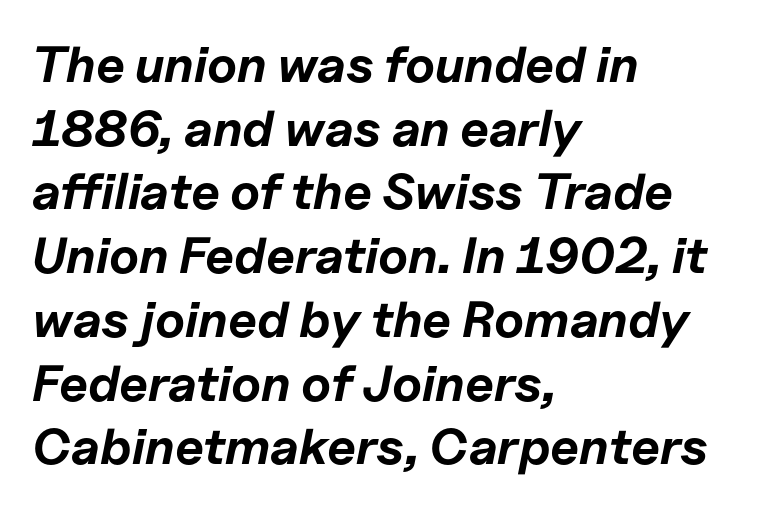
{"italic": "yes", "lean": "right", "slant_degrees": 11, "bold": "yes", "weight": "bold", "width": "normal", "stroke_contrast": "low", "x_height": "medium", "monospaced": "no", "underline": "no", "align": "left", "line_spacing": "normal", "line_spacing_ratio": 1.25, "letter_spacing": "normal", "letter_spacing_em": 0.0, "glyph_px": 51}
